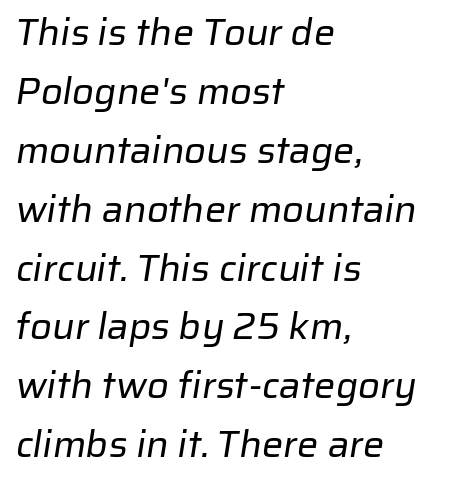
Clear beneath every line of the passage. Each new line begins a customary step beneath the previous one. Look at the tracking — it's just the regular setting, nothing added. No feet cap the strokes, marking this as sans-serif type.
